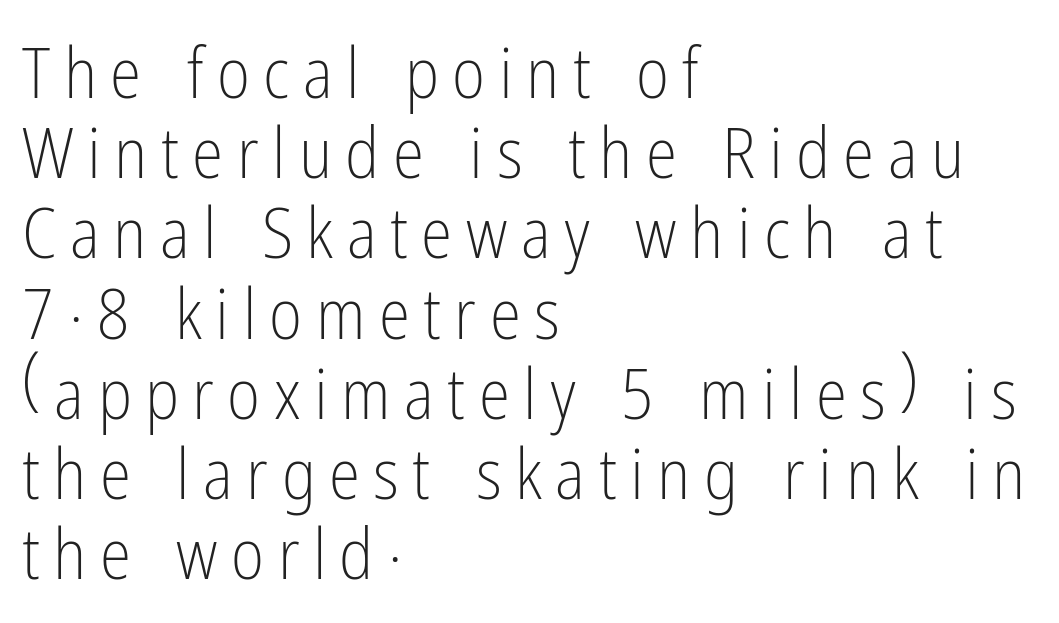
Varying glyph widths throughout — classic text-font behaviour. The cut favours lightness, reaching ordinary text weight at its darkest. A bare baseline throughout the passage. Line starts are locked; line ends wander. These lines were composed using upright roman letters. Nope, no serifs anywhere on these letters.
